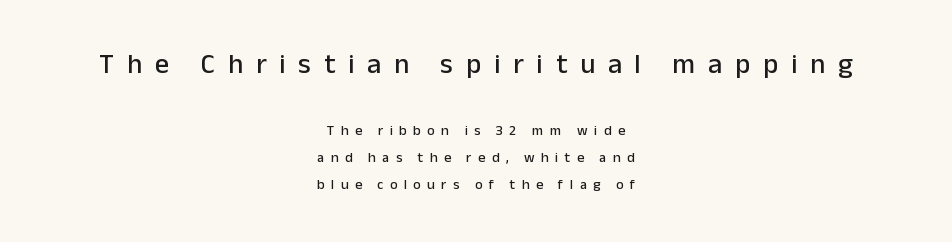
{"serif": "no", "italic": "no", "width": "normal", "stroke_contrast": "low", "x_height": "medium", "monospaced": "no", "underline": "no", "align": "center", "line_spacing": "loose", "line_spacing_ratio": 1.92, "letter_spacing": "wide", "letter_spacing_em": 0.46, "larger_block": "first", "size_ratio": 2.0, "glyph_px": 28}
